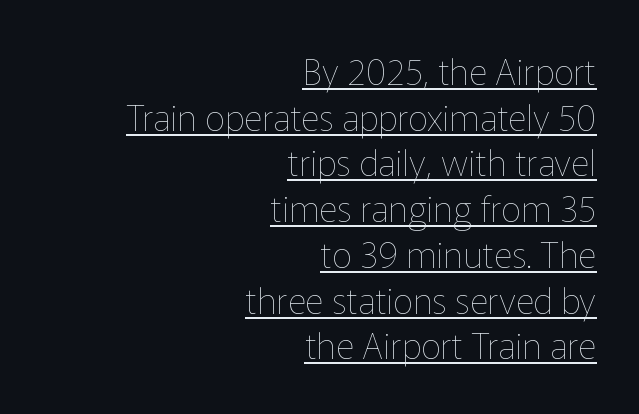
This sample carries an underscore along the baseline area. This sample keeps an unexceptional amount of space between lines. Stems and bowls with no extra thickness — not bold. Each letter keeps its own natural width here, so spacing adapts to shape.
